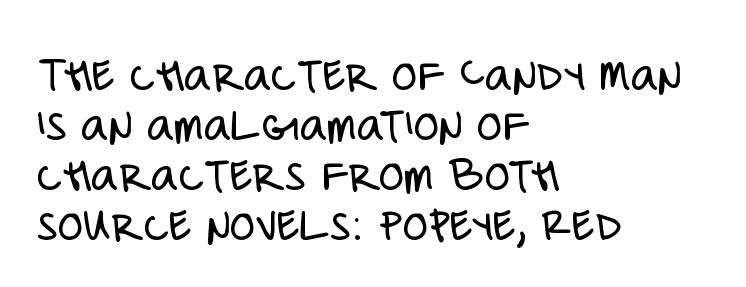
{"serif": "no", "italic": "no", "bold": "no", "weight": "light", "width": "condensed", "stroke_contrast": "low", "x_height": "large", "monospaced": "no", "underline": "no", "align": "left", "line_spacing": "tight", "line_spacing_ratio": 0.96, "letter_spacing": "normal", "letter_spacing_em": 0.0, "glyph_px": 52}
